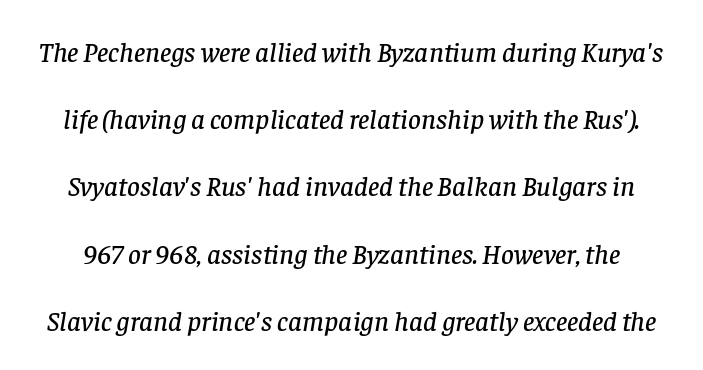
Q: Is the text italic (slanted)? A: Yes, it leans right by about 8 degrees.
Q: Is the typeface a serif or a sans-serif typeface? A: Serif.
Q: Is the text underlined? A: No.
Q: Is the spacing between letters normal or unusually wide? A: Normal.
Q: Is the spacing between lines tight, normal or loose? A: Loose.
Q: Width (condensed, normal, or wide)? A: Normal.
Q: Stroke contrast? A: Low.
Q: x-height? A: Large.
Q: Monospaced? A: No.
